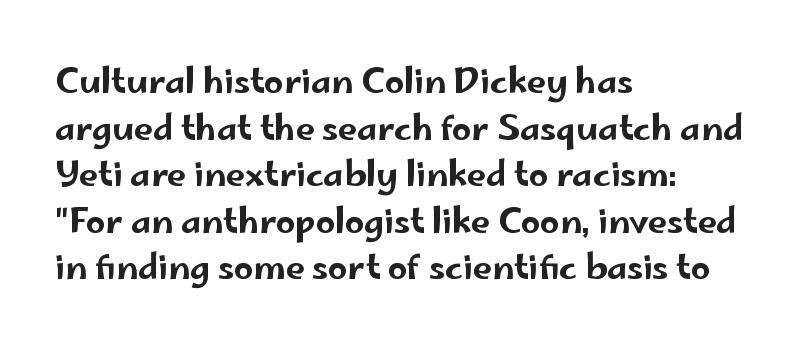
Looks like regular typesetting: each glyph gets only the width it needs. Standard letterfit; no display-style spreading of the glyphs. Style check: upright. The characters display no serif detailing; their extremities are plain. The vertical gap from one line to the next is medium.
